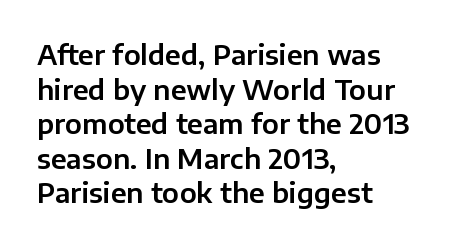
Q: Is the text italic (slanted)? A: No, it is upright.
Q: Is the text underlined? A: No.
Q: How is the paragraph aligned? A: Left-aligned.
Q: Is the spacing between letters normal or unusually wide? A: Normal.
Q: Is the spacing between lines tight, normal or loose? A: Normal.
